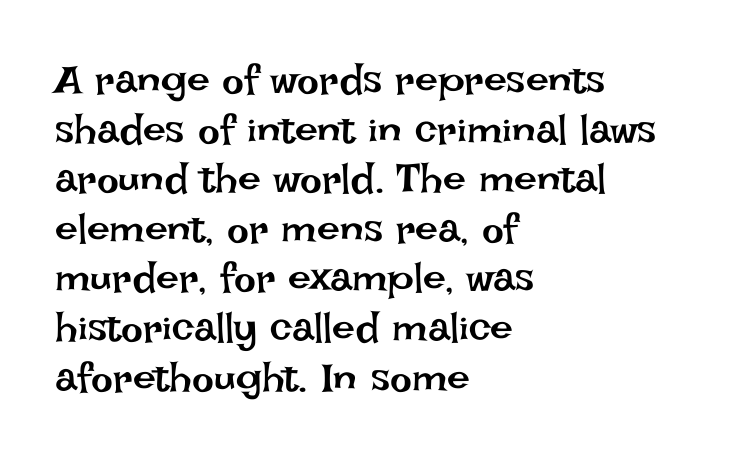
Q: Is the text bold? A: No.
Q: Is the text italic (slanted)? A: No, it is upright.
Q: Is the text underlined? A: No.
Q: How is the paragraph aligned? A: Left-aligned.
Q: Is the spacing between letters normal or unusually wide? A: Normal.
Q: Width (condensed, normal, or wide)? A: Normal.
Q: Stroke contrast? A: Low.
Q: x-height? A: Large.
Q: Monospaced? A: No.
